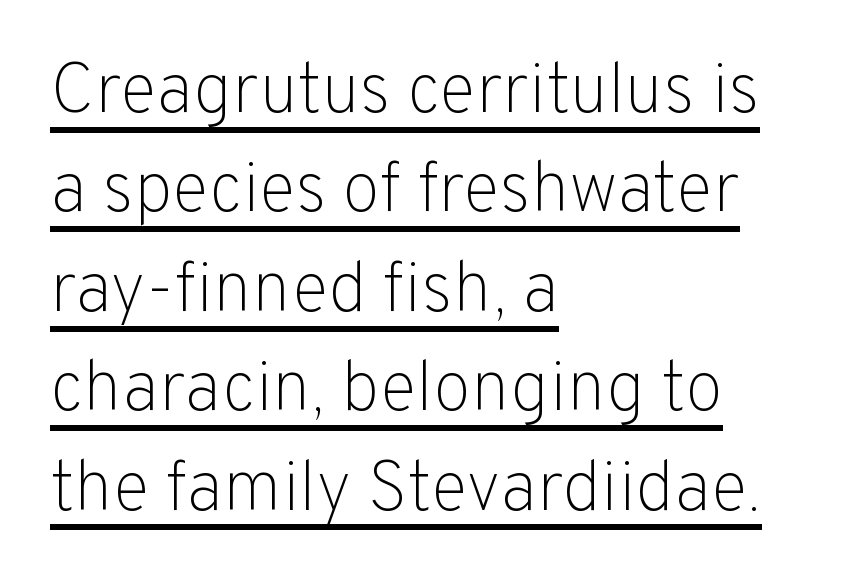
{"serif": "no", "italic": "no", "bold": "no", "weight": "light", "width": "normal", "stroke_contrast": "low", "x_height": "medium", "monospaced": "no", "underline": "yes", "align": "left", "line_spacing": "normal", "line_spacing_ratio": 1.42, "letter_spacing": "normal", "letter_spacing_em": 0.0, "glyph_px": 70}
